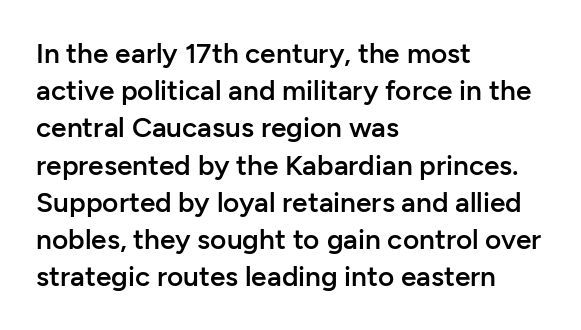
The image shows 28 px semibold sans-serif type, upright; set left-aligned, normal line spacing (1.33x), normal letter spacing, not underlined; low stroke contrast and a medium x-height.
